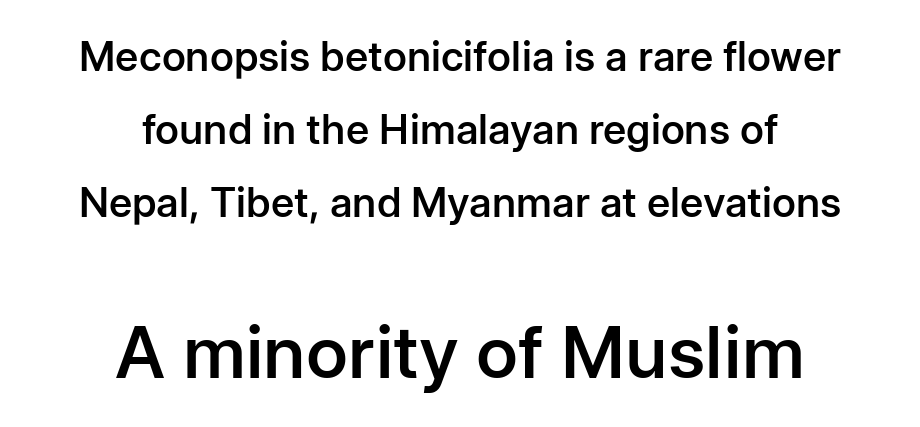
{"serif": "no", "italic": "no", "bold": "semi", "weight": "semibold", "width": "normal", "stroke_contrast": "low", "x_height": "medium", "monospaced": "no", "underline": "no", "align": "center", "line_spacing_ratio": 1.78, "letter_spacing": "normal", "letter_spacing_em": 0.0, "larger_block": "second", "size_ratio": 1.76, "glyph_px": 72}
